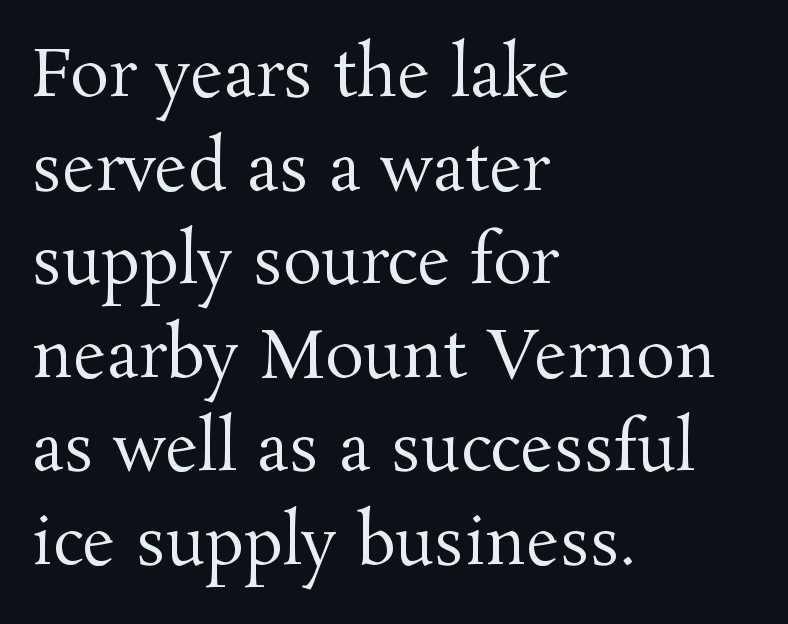
Q: Is the text bold? A: No.
Q: Is the text italic (slanted)? A: No, it is upright.
Q: Is the typeface a serif or a sans-serif typeface? A: Serif.
Q: Is the text underlined? A: No.
Q: How is the paragraph aligned? A: Left-aligned.
Q: Is the spacing between letters normal or unusually wide? A: Normal.
Q: Is the spacing between lines tight, normal or loose? A: Normal.
Q: Width (condensed, normal, or wide)? A: Normal.
Q: Stroke contrast? A: Medium.
Q: x-height? A: Medium.
Q: Monospaced? A: No.
